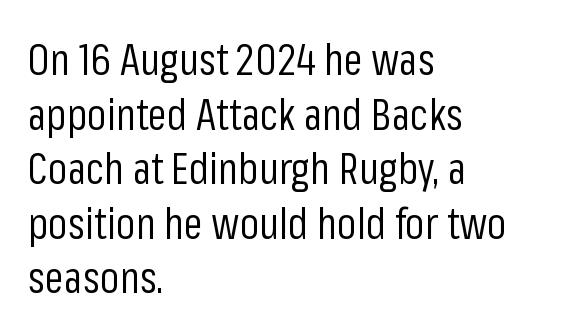
Q: Is the text bold? A: No.
Q: Is the text italic (slanted)? A: No, it is upright.
Q: Is the typeface a serif or a sans-serif typeface? A: Sans-serif.
Q: Is the text underlined? A: No.
Q: How is the paragraph aligned? A: Left-aligned.
Q: Is the spacing between letters normal or unusually wide? A: Normal.
Q: Is the spacing between lines tight, normal or loose? A: Normal.
Q: Width (condensed, normal, or wide)? A: Condensed.
Q: Stroke contrast? A: Low.
Q: x-height? A: Medium.
Q: Monospaced? A: No.
